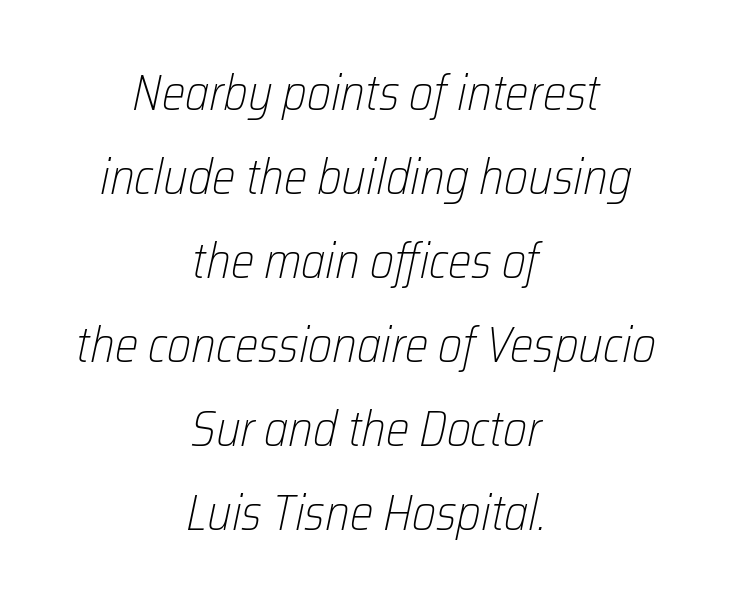
Q: Is the text bold? A: No.
Q: Is the text italic (slanted)? A: Yes, it leans right by about 12 degrees.
Q: Is the text underlined? A: No.
Q: How is the paragraph aligned? A: Centered.
Q: Is the spacing between letters normal or unusually wide? A: Normal.
Q: Is the spacing between lines tight, normal or loose? A: Normal.
Q: Width (condensed, normal, or wide)? A: Condensed.
Q: Stroke contrast? A: Low.
Q: x-height? A: Medium.
Q: Monospaced? A: No.
